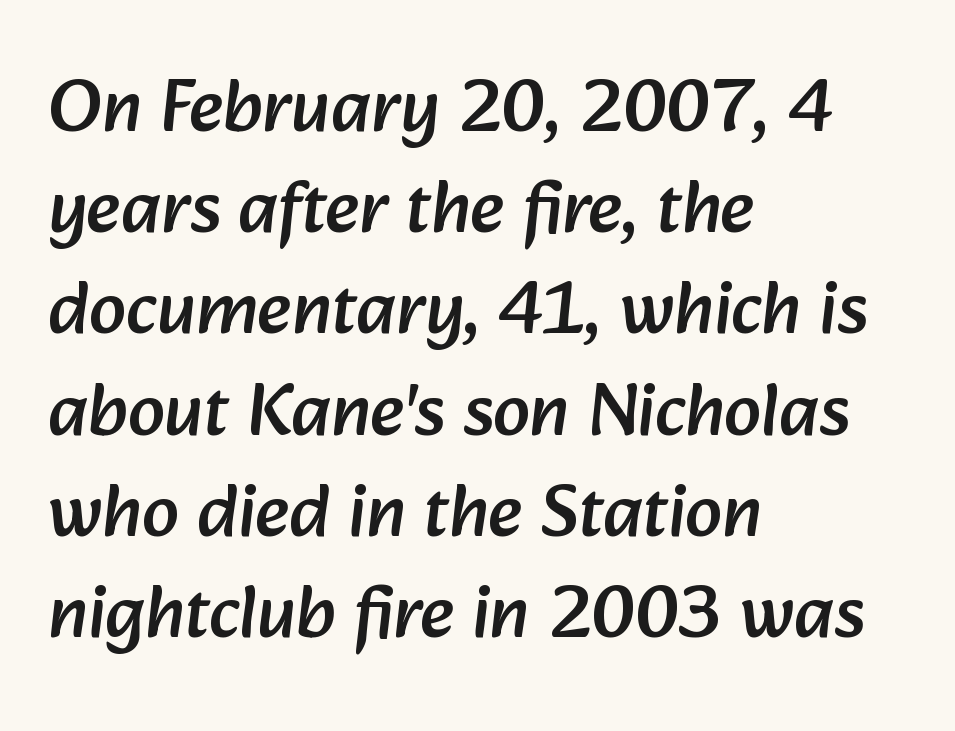
This sample has the flowing, uneven cadence of proportional lettering. The passage shown is typeset with a sans-serif family. Characters follow at the spacing the type designer built in. Vertical spacing — default. Horizontally, the lines are justified to the leading edge only. Check the space under the baseline: it is left empty.
